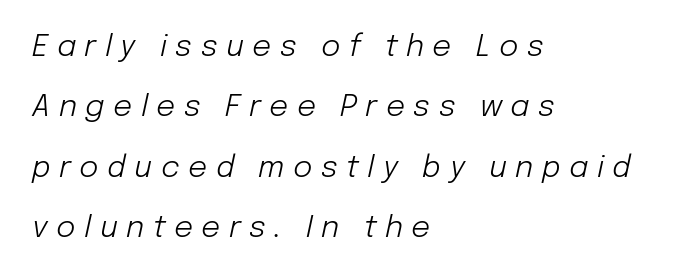
Baseline-to-baseline distance is far greater than the letter height. The passage shown is typed in a proportional face where columns would drift. Plain, unruled lines of type. Does the copy run flush right? No — it runs flush left. Rendered with sloped, italic letterforms. Observe the wide spacing: letters keep a clear distance from each other.
